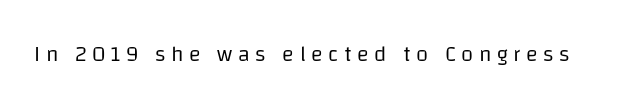
Q: Is the text bold? A: No.
Q: Is the text italic (slanted)? A: No, it is upright.
Q: Is the text underlined? A: No.
Q: Is the spacing between letters normal or unusually wide? A: Unusually wide.
